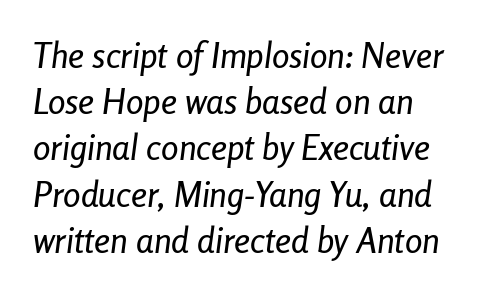
The space beneath each line is pristine and unruled. Rows of type keep a routine distance in the vertical direction. If you drew a ruler down the left edge, every line would touch it. These lines keep a tight, regular rhythm from letter to letter.
